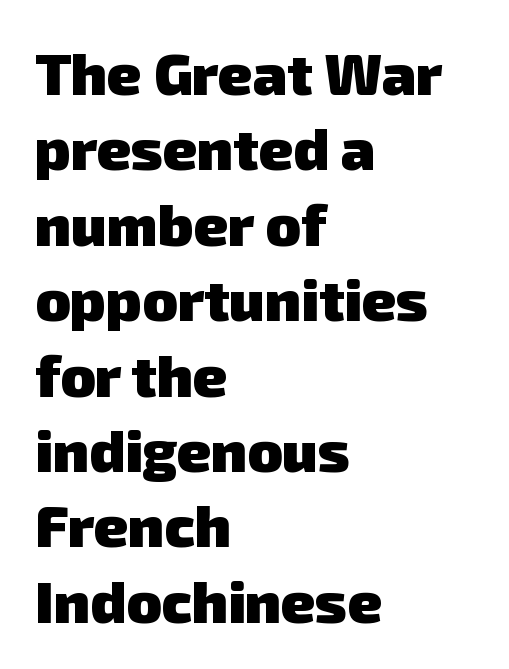
The passage shown is typeset with a sans-serif family. The zone under the glyphs is completely vacant. Vertical spacing — default. Do the characters align in a grid? No, the font is proportional. The ragged edge is on the right, which tells us the setting is flush left.
